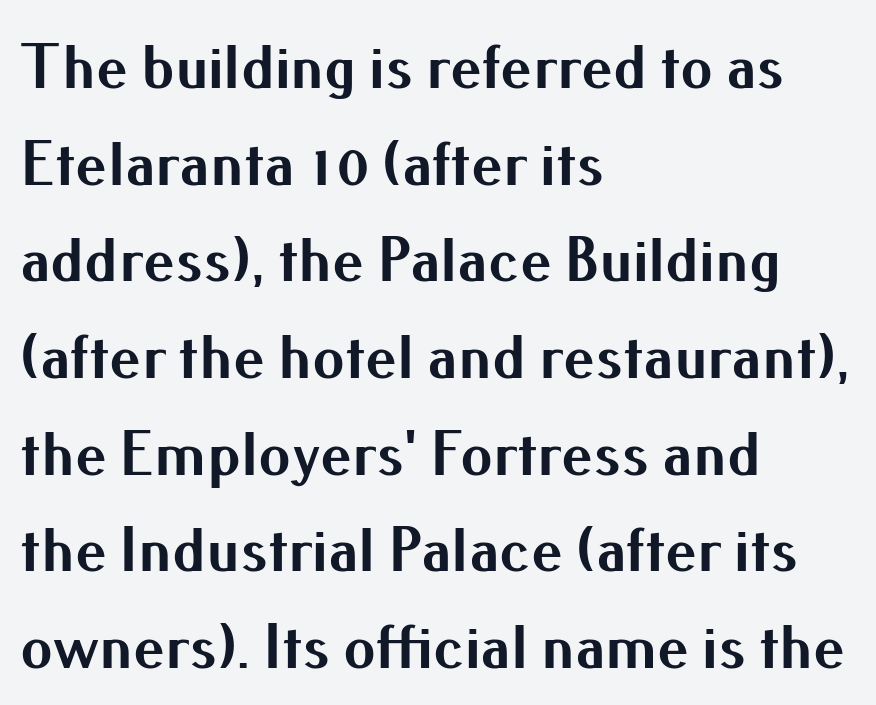
Q: Is the text bold? A: Yes.
Q: Is the text italic (slanted)? A: No, it is upright.
Q: Is the typeface a serif or a sans-serif typeface? A: Sans-serif.
Q: Is the text underlined? A: No.
Q: How is the paragraph aligned? A: Left-aligned.
Q: Is the spacing between letters normal or unusually wide? A: Normal.
Q: Is the spacing between lines tight, normal or loose? A: Normal.
Q: Width (condensed, normal, or wide)? A: Normal.
Q: Stroke contrast? A: Medium.
Q: x-height? A: Small.
Q: Monospaced? A: No.
